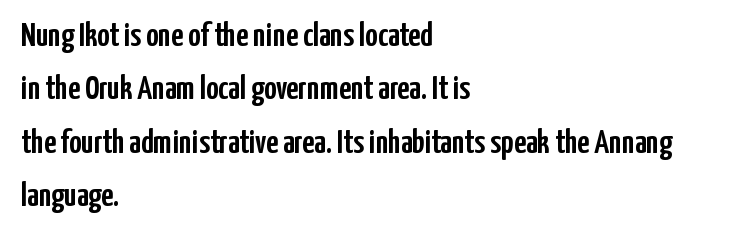
Q: Is the text italic (slanted)? A: No, it is upright.
Q: Is the typeface a serif or a sans-serif typeface? A: Sans-serif.
Q: Is the text underlined? A: No.
Q: How is the paragraph aligned? A: Left-aligned.
Q: Is the spacing between letters normal or unusually wide? A: Normal.
Q: Is the spacing between lines tight, normal or loose? A: Normal.
Q: Width (condensed, normal, or wide)? A: Condensed.
Q: Stroke contrast? A: Low.
Q: x-height? A: Medium.
Q: Monospaced? A: No.
